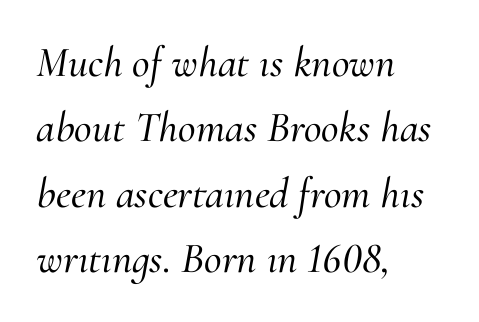
Q: Is the text italic (slanted)? A: Yes, it leans right by about 10 degrees.
Q: Is the typeface a serif or a sans-serif typeface? A: Serif.
Q: Is the text underlined? A: No.
Q: How is the paragraph aligned? A: Left-aligned.
Q: Is the spacing between letters normal or unusually wide? A: Normal.
Q: Is the spacing between lines tight, normal or loose? A: Normal.
Q: Width (condensed, normal, or wide)? A: Normal.
Q: Stroke contrast? A: Medium.
Q: x-height? A: Small.
Q: Monospaced? A: No.
